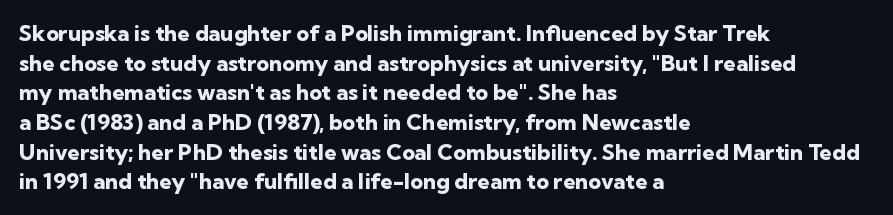
{"italic": "no", "bold": "yes", "underline": "no", "align": "left", "line_spacing": "normal", "line_spacing_ratio": 1.35, "letter_spacing": "normal", "letter_spacing_em": 0.0, "glyph_px": 22}
